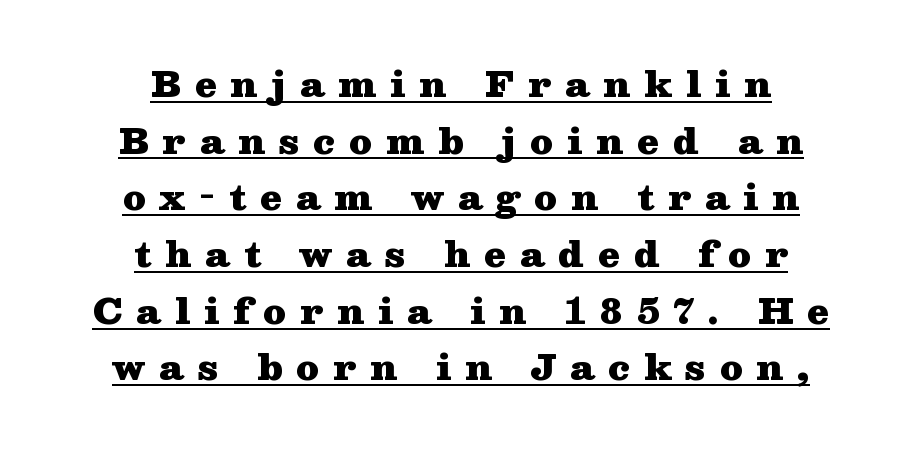
Q: Is the text bold? A: Yes.
Q: Is the text italic (slanted)? A: No, it is upright.
Q: Is the typeface a serif or a sans-serif typeface? A: Serif.
Q: Is the text underlined? A: Yes.
Q: How is the paragraph aligned? A: Centered.
Q: Is the spacing between letters normal or unusually wide? A: Unusually wide.
Q: Is the spacing between lines tight, normal or loose? A: Normal.
Q: Width (condensed, normal, or wide)? A: Wide.
Q: Stroke contrast? A: Medium.
Q: x-height? A: Medium.
Q: Monospaced? A: No.
